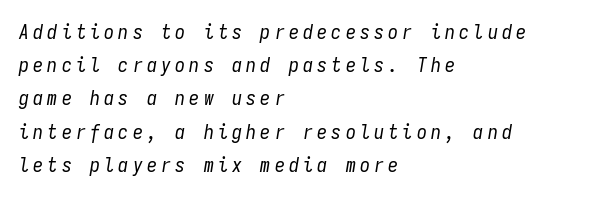
{"italic": "yes", "lean": "right", "slant_degrees": 9, "bold": "no", "underline": "no", "align": "left", "line_spacing": "normal", "line_spacing_ratio": 1.66, "letter_spacing": "wide", "letter_spacing_em": 0.21, "glyph_px": 20}
